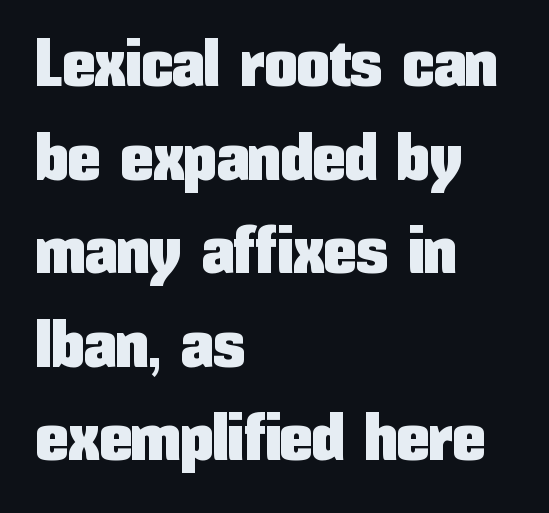
The rendering uses natural spacing where letterforms have individual widths. A classic flush-left, rag-right setting is used for this passage. The type family on display is of the sans-serif kind. The gaps between neighbouring characters are ordinary and unremarkable.
